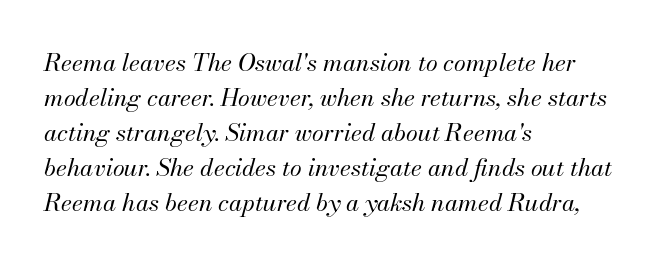
Q: Is the text bold? A: No.
Q: Is the text italic (slanted)? A: Yes, it leans right by about 13 degrees.
Q: Is the text underlined? A: No.
Q: How is the paragraph aligned? A: Left-aligned.
Q: Is the spacing between letters normal or unusually wide? A: Normal.
Q: Is the spacing between lines tight, normal or loose? A: Normal.
